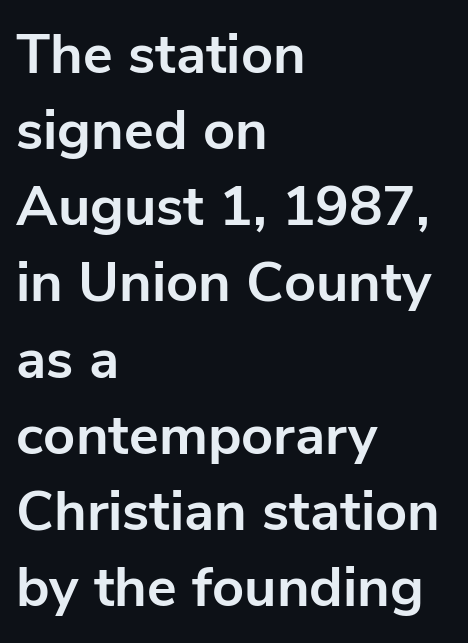
Q: Is the text bold? A: Yes.
Q: Is the text italic (slanted)? A: No, it is upright.
Q: Is the typeface a serif or a sans-serif typeface? A: Sans-serif.
Q: Is the text underlined? A: No.
Q: How is the paragraph aligned? A: Left-aligned.
Q: Is the spacing between letters normal or unusually wide? A: Normal.
Q: Is the spacing between lines tight, normal or loose? A: Normal.
Q: Width (condensed, normal, or wide)? A: Normal.
Q: Stroke contrast? A: Low.
Q: x-height? A: Medium.
Q: Monospaced? A: No.
